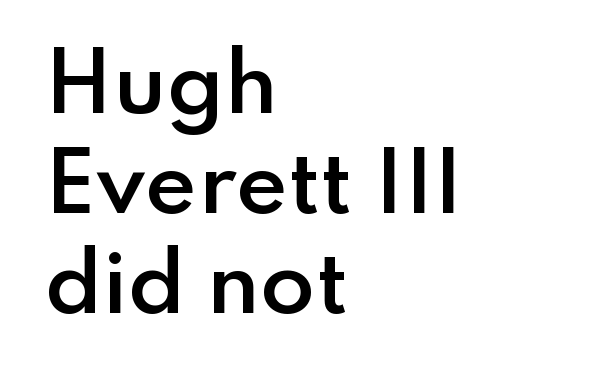
{"serif": "no", "italic": "no", "bold": "semi", "weight": "semibold", "width": "normal", "stroke_contrast": "low", "x_height": "small", "monospaced": "no", "underline": "no", "align": "left", "line_spacing": "normal", "line_spacing_ratio": 1.25, "letter_spacing": "normal", "letter_spacing_em": 0.0, "glyph_px": 80}
